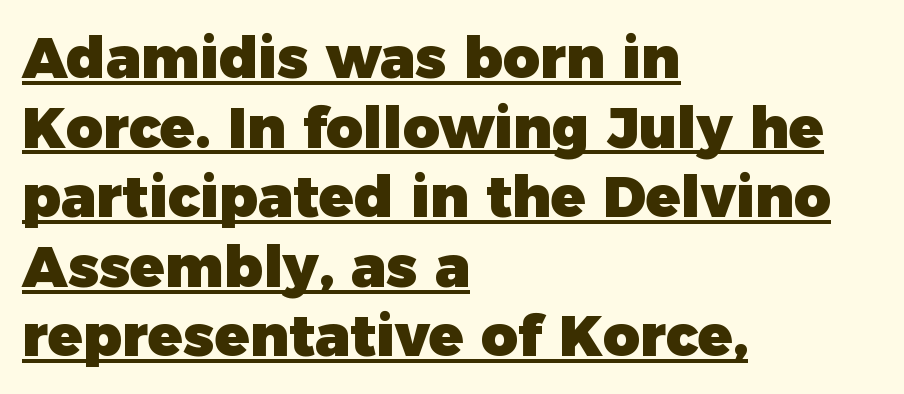
Q: Is the text bold? A: Yes.
Q: Is the text italic (slanted)? A: No, it is upright.
Q: Is the typeface a serif or a sans-serif typeface? A: Sans-serif.
Q: Is the text underlined? A: Yes.
Q: How is the paragraph aligned? A: Left-aligned.
Q: Is the spacing between letters normal or unusually wide? A: Normal.
Q: Width (condensed, normal, or wide)? A: Normal.
Q: Stroke contrast? A: Low.
Q: x-height? A: Medium.
Q: Monospaced? A: No.
